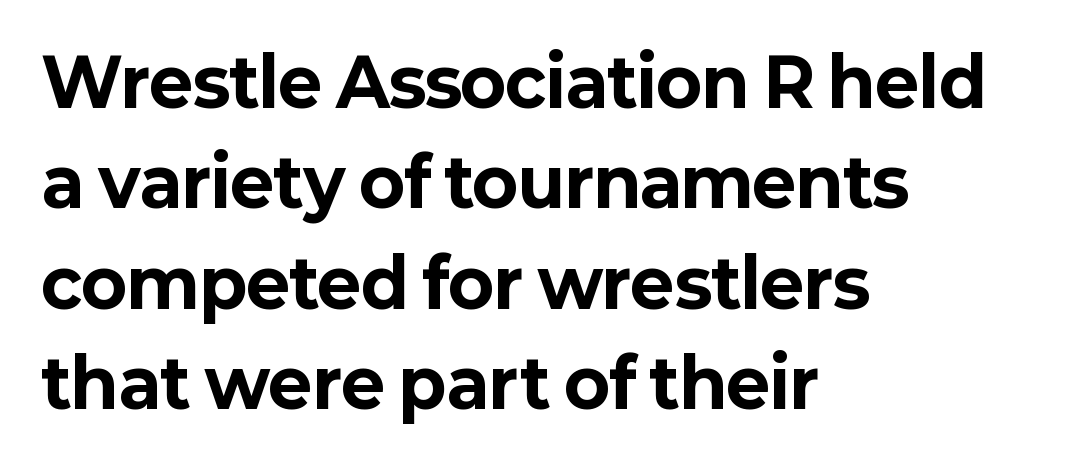
The image shows 67 px bold sans-serif type, upright; set left-aligned, normal line spacing (1.5x), normal letter spacing, not underlined; low stroke contrast and a medium x-height.
